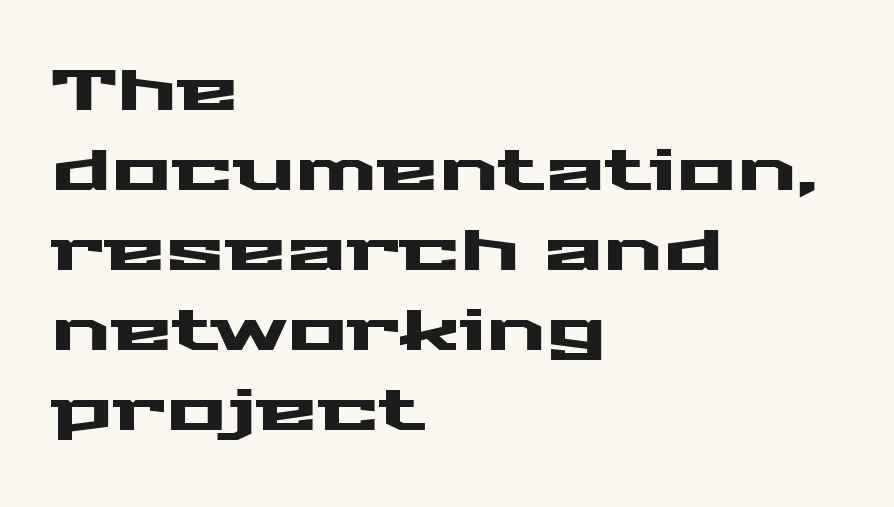
This is the regular roman posture of the typeface. The passage shown is typed in a proportional face where columns would drift. The type is set solid horizontally, with unmodified tracking. Clear beneath every line of the passage. Typographically, this falls in the sans-serif category.
